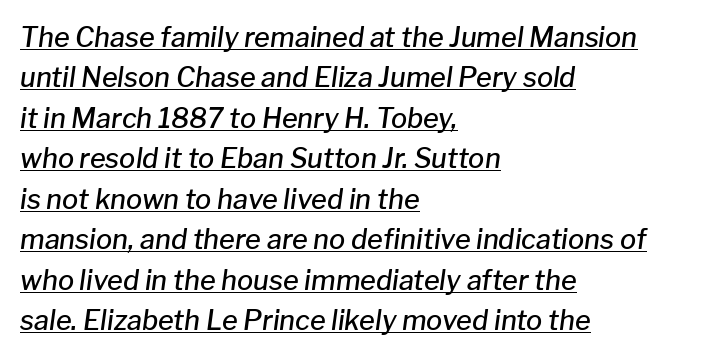
Q: Is the text bold? A: Semi-bold.
Q: Is the text italic (slanted)? A: Yes, it leans right by about 8 degrees.
Q: Is the text underlined? A: Yes.
Q: How is the paragraph aligned? A: Left-aligned.
Q: Is the spacing between letters normal or unusually wide? A: Normal.
Q: Is the spacing between lines tight, normal or loose? A: Normal.
